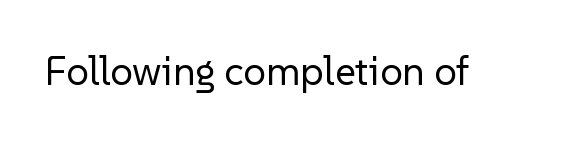
Q: Is the text bold? A: No.
Q: Is the text italic (slanted)? A: No, it is upright.
Q: Is the typeface a serif or a sans-serif typeface? A: Sans-serif.
Q: Is the text underlined? A: No.
Q: Is the spacing between letters normal or unusually wide? A: Normal.
Q: Width (condensed, normal, or wide)? A: Normal.
Q: Stroke contrast? A: Low.
Q: x-height? A: Medium.
Q: Monospaced? A: No.
